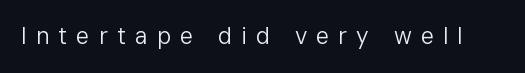
Q: Is the text bold? A: No.
Q: Is the text italic (slanted)? A: No, it is upright.
Q: Is the text underlined? A: No.
Q: Is the spacing between letters normal or unusually wide? A: Unusually wide.
